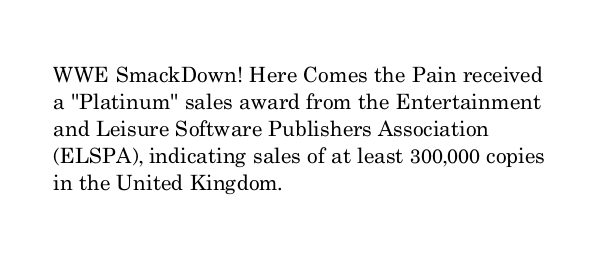
The image shows 21 px text type, upright; set left-aligned, normal line spacing (1.28x), normal letter spacing, not underlined.
